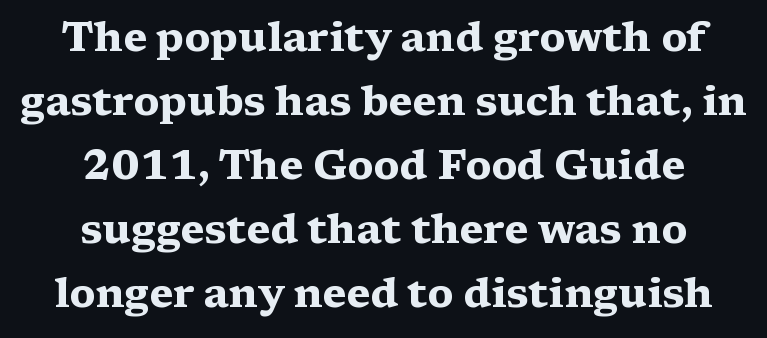
{"serif": "yes", "italic": "no", "bold": "yes", "weight": "heavy", "width": "wide", "stroke_contrast": "medium", "x_height": "medium", "monospaced": "no", "underline": "no", "align": "center", "line_spacing": "normal", "line_spacing_ratio": 1.56, "letter_spacing": "normal", "letter_spacing_em": 0.0, "glyph_px": 41}
